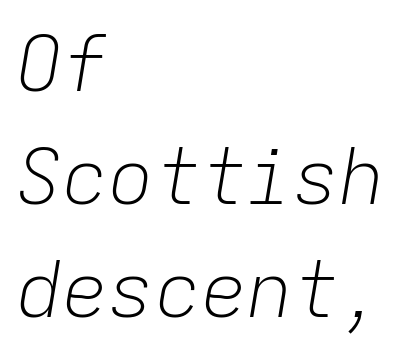
Each word holds together tightly as a unit, with standard inter-letter gaps. The typesetter chose a ragged-right arrangement here. Letters have the restrained weight of plain body copy at most. The passage shown leans; its letterforms are oblique. A typesetter would call this monospace, since all characters share one set width. The string is rendered with underlining switched off.
